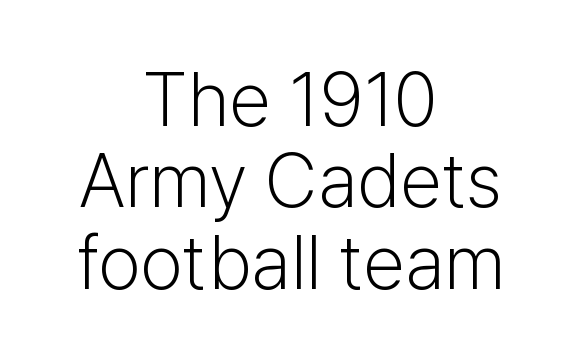
{"serif": "no", "italic": "no", "bold": "no", "weight": "light", "width": "normal", "stroke_contrast": "low", "x_height": "medium", "monospaced": "no", "underline": "no", "align": "center", "line_spacing": "tight", "line_spacing_ratio": 1.07, "letter_spacing": "normal", "letter_spacing_em": 0.0, "glyph_px": 76}
